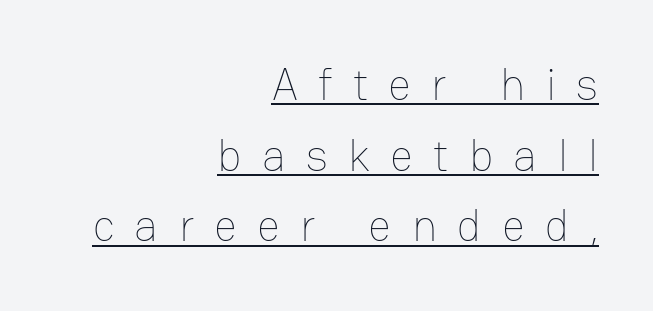
{"italic": "no", "bold": "no", "weight": "thin", "width": "normal", "stroke_contrast": "low", "x_height": "medium", "monospaced": "no", "underline": "yes", "align": "right", "line_spacing": "normal", "line_spacing_ratio": 1.57, "letter_spacing": "wide", "letter_spacing_em": 0.45, "glyph_px": 45}
